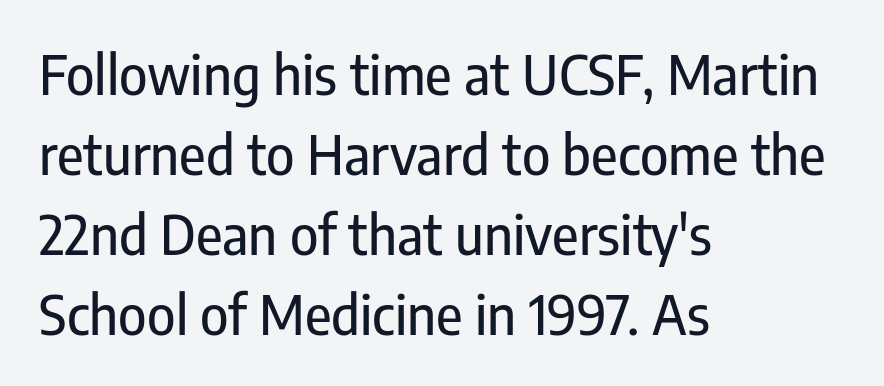
Q: Is the text italic (slanted)? A: No, it is upright.
Q: Is the typeface a serif or a sans-serif typeface? A: Sans-serif.
Q: Is the text underlined? A: No.
Q: How is the paragraph aligned? A: Left-aligned.
Q: Is the spacing between letters normal or unusually wide? A: Normal.
Q: Is the spacing between lines tight, normal or loose? A: Normal.
Q: Width (condensed, normal, or wide)? A: Condensed.
Q: Stroke contrast? A: Low.
Q: x-height? A: Medium.
Q: Monospaced? A: No.
